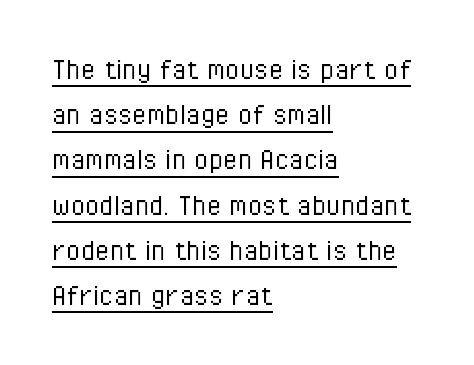
Q: Is the text bold? A: No.
Q: Is the text italic (slanted)? A: No, it is upright.
Q: Is the typeface a serif or a sans-serif typeface? A: Sans-serif.
Q: Is the text underlined? A: Yes.
Q: How is the paragraph aligned? A: Left-aligned.
Q: Is the spacing between letters normal or unusually wide? A: Normal.
Q: Is the spacing between lines tight, normal or loose? A: Normal.
Q: Width (condensed, normal, or wide)? A: Condensed.
Q: Stroke contrast? A: Low.
Q: x-height? A: Medium.
Q: Monospaced? A: No.
